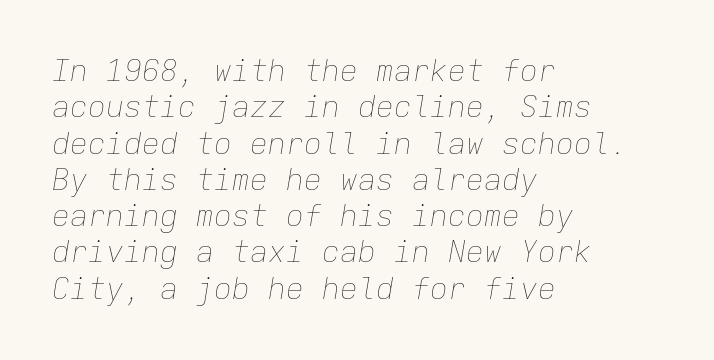
The image shows 30 px thin type, italic (leaning right), monospaced; set left-aligned, line spacing 1.21x, normal letter spacing, not underlined; low stroke contrast and a medium x-height.
